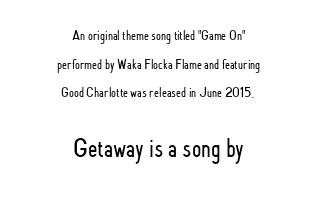
{"italic": "no", "bold": "no", "underline": "no", "align": "center", "line_spacing": "loose", "line_spacing_ratio": 2.04, "letter_spacing": "normal", "letter_spacing_em": 0.0, "larger_block": "second", "size_ratio": 1.93, "glyph_px": 27}
